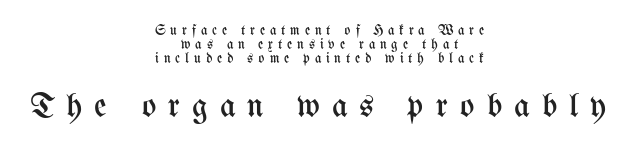
Q: Is the text bold? A: No.
Q: Is the text italic (slanted)? A: No, it is upright.
Q: Is the text underlined? A: No.
Q: How is the paragraph aligned? A: Centered.
Q: Is the spacing between letters normal or unusually wide? A: Unusually wide.
Q: Is the spacing between lines tight, normal or loose? A: Tight.
Q: Which block of text is set in a larger size, the first (top) or the second (bottom)? A: The second (bottom) one.
Q: Width (condensed, normal, or wide)? A: Condensed.
Q: Stroke contrast? A: Medium.
Q: x-height? A: Medium.
Q: Monospaced? A: No.
